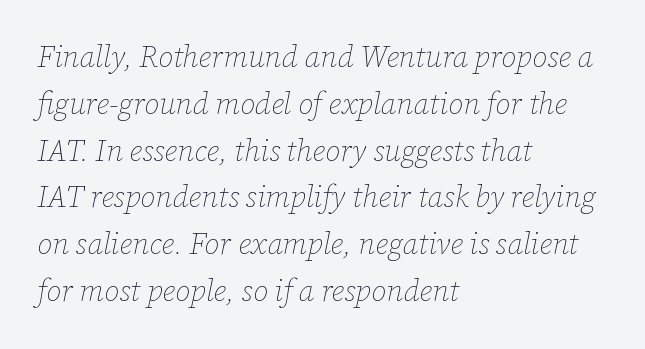
{"italic": "yes", "lean": "right", "slant_degrees": 12, "bold": "no", "weight": "thin", "width": "normal", "stroke_contrast": "low", "x_height": "medium", "monospaced": "no", "underline": "no", "align": "left", "line_spacing": "normal", "line_spacing_ratio": 1.56, "letter_spacing": "normal", "letter_spacing_em": 0.0, "glyph_px": 30}
